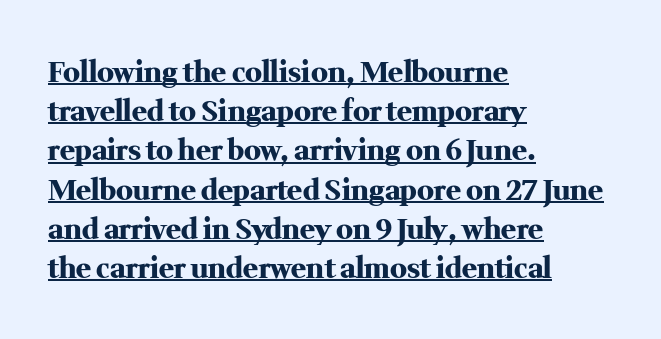
{"serif": "yes", "italic": "no", "bold": "yes", "weight": "heavy", "width": "normal", "stroke_contrast": "medium", "x_height": "medium", "monospaced": "no", "underline": "yes", "align": "left", "line_spacing": "normal", "line_spacing_ratio": 1.4, "letter_spacing": "normal", "letter_spacing_em": 0.0, "glyph_px": 28}
